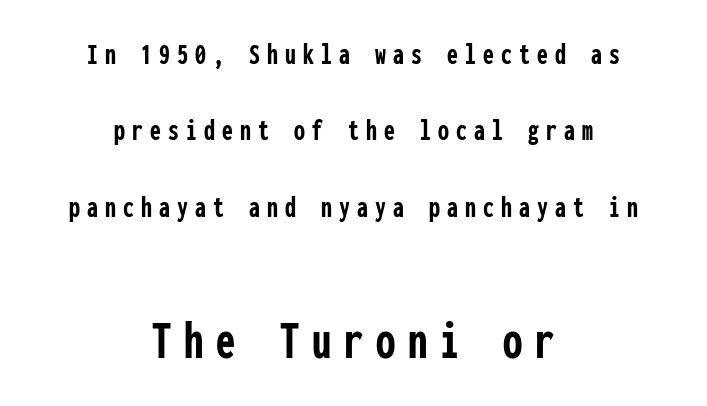
The image shows 55 px semibold, condensed sans-serif type, upright, monospaced; set centered, loose line spacing (2.46x), unusually wide letter spacing (+0.23 em), not underlined; the second (bottom) block is 1.77x larger; low stroke contrast and a medium x-height.
